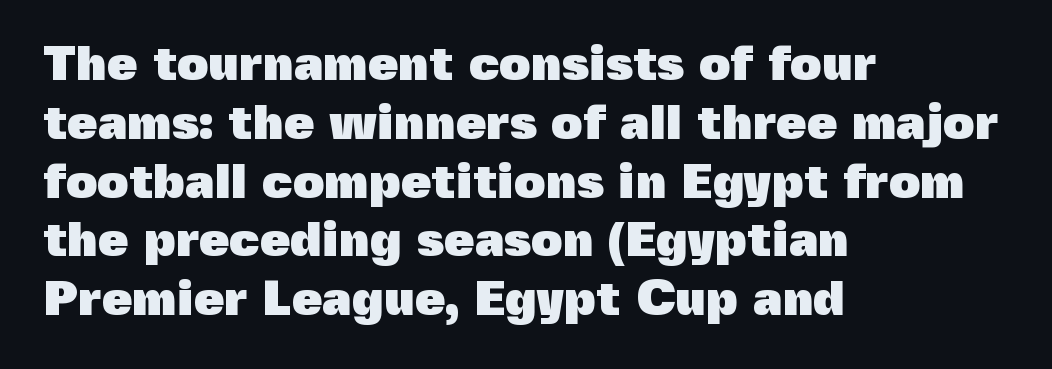
All the whitespace from short lines collects on the right. The face used here is a sans, in the tradition of grotesques and geometrics. Every character sits straight up, as roman type does. The passage shown is not underscored anywhere. Strong, thick strokes mark this as bold type. Is this a fixed-width face? No — the glyphs have proportional, varying widths.
